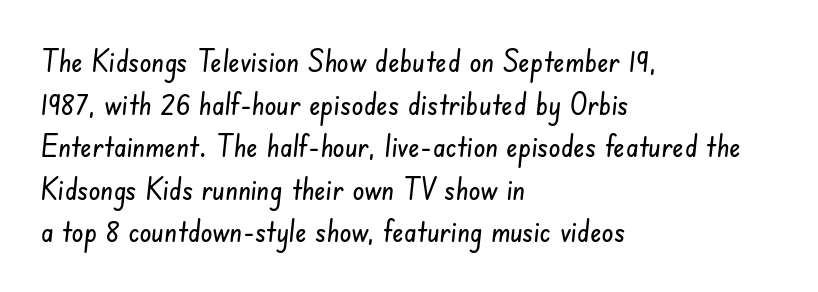
{"serif": "no", "width": "condensed", "stroke_contrast": "low", "x_height": "small", "monospaced": "no", "underline": "no", "align": "left", "line_spacing": "normal", "line_spacing_ratio": 1.42, "letter_spacing": "normal", "letter_spacing_em": 0.0, "glyph_px": 30}
